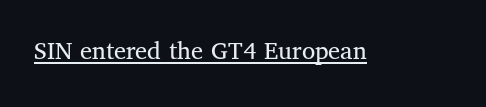
The image shows 27 px text type, upright; set normal letter spacing, underlined.
